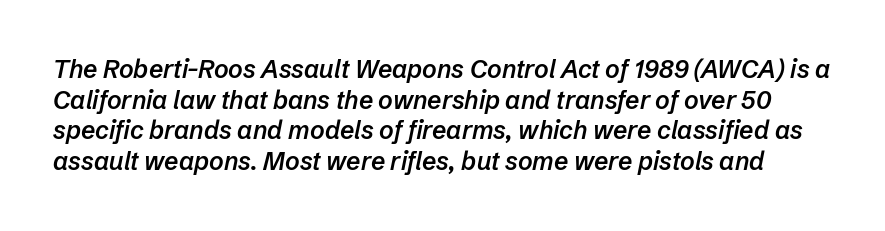
{"italic": "yes", "lean": "right", "slant_degrees": 12, "bold": "semi", "underline": "no", "line_spacing_ratio": 1.23, "letter_spacing": "normal", "letter_spacing_em": 0.0, "glyph_px": 25}
